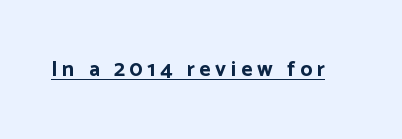
{"italic": "no", "bold": "yes", "underline": "yes", "letter_spacing": "wide", "letter_spacing_em": 0.21, "glyph_px": 22}
